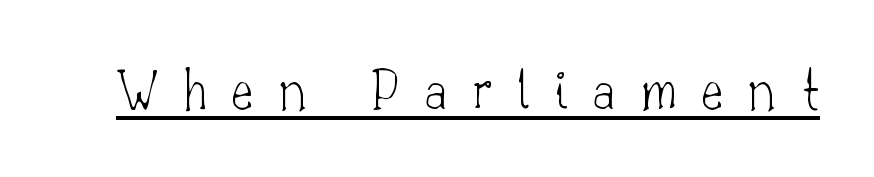
The image shows 60 px thin serif type, upright; set unusually wide letter spacing (+0.42 em), underlined; low stroke contrast and a small x-height.
